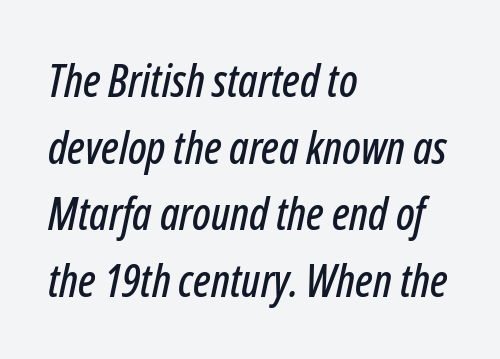
{"italic": "yes", "lean": "right", "slant_degrees": 12, "width": "condensed", "stroke_contrast": "low", "x_height": "medium", "monospaced": "no", "underline": "no", "align": "left", "line_spacing": "normal", "line_spacing_ratio": 1.48, "letter_spacing": "normal", "letter_spacing_em": 0.0, "glyph_px": 45}
